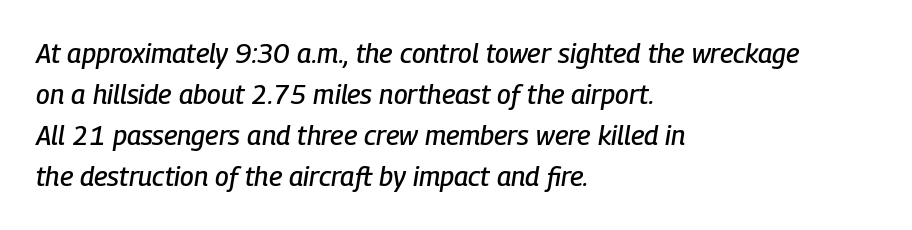
{"italic": "yes", "lean": "right", "slant_degrees": 9, "underline": "no", "align": "left", "line_spacing": "normal", "line_spacing_ratio": 1.52, "letter_spacing": "normal", "letter_spacing_em": 0.0, "glyph_px": 27}
